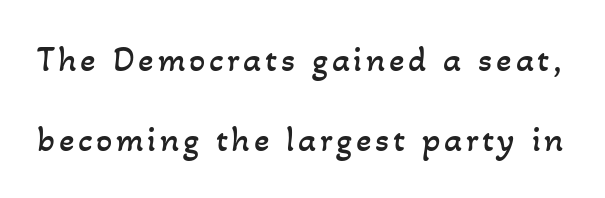
{"bold": "no", "weight": "regular", "width": "normal", "stroke_contrast": "low", "x_height": "small", "monospaced": "no", "underline": "no", "line_spacing": "loose", "line_spacing_ratio": 2.22, "glyph_px": 36}
